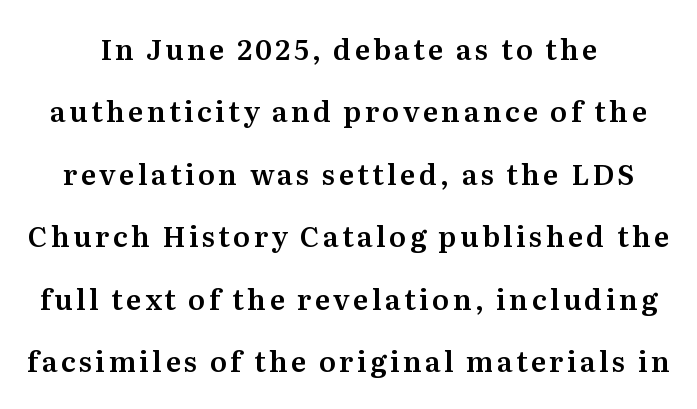
Q: Is the text italic (slanted)? A: No, it is upright.
Q: Is the typeface a serif or a sans-serif typeface? A: Serif.
Q: Is the text underlined? A: No.
Q: Is the spacing between lines tight, normal or loose? A: Loose.
Q: Width (condensed, normal, or wide)? A: Normal.
Q: Stroke contrast? A: Medium.
Q: x-height? A: Medium.
Q: Monospaced? A: No.
